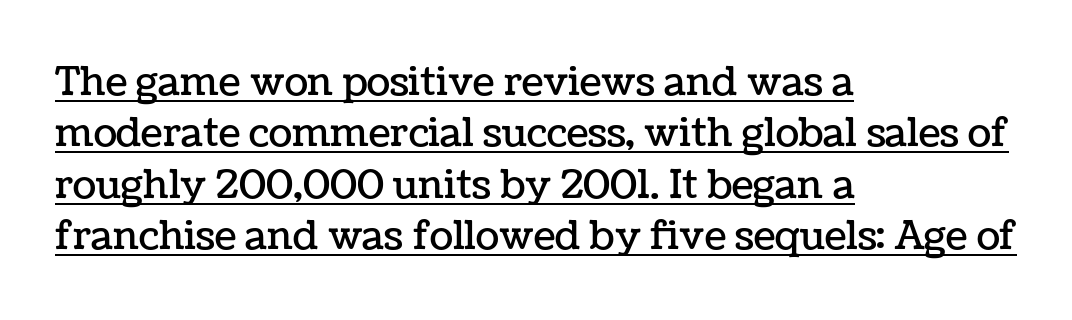
One glance says typical: line gaps are just what's usual. The paragraph shown leans on its left margin. The passage shown is typed in a proportional face where columns would drift. The face used here is rendered with its standard letterfit.
